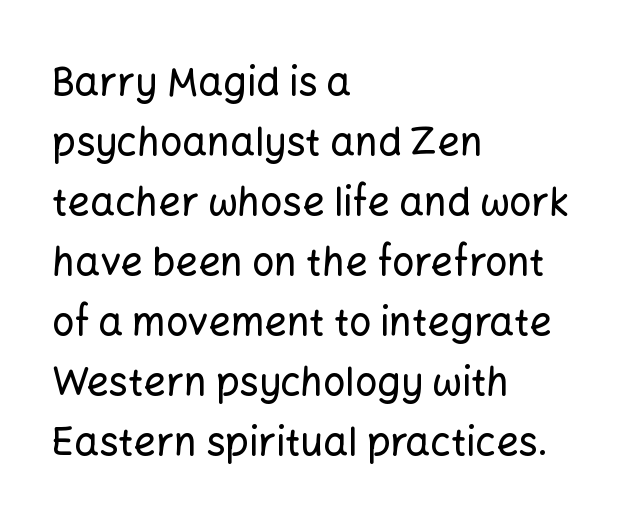
The image shows 39 px sans-serif type, upright; set left-aligned, normal line spacing (1.54x), normal letter spacing, not underlined; low stroke contrast and a medium x-height.
